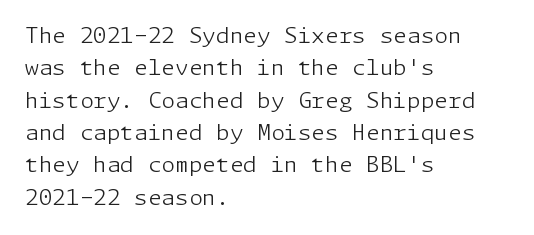
{"italic": "no", "bold": "no", "underline": "no", "align": "left", "line_spacing": "normal", "line_spacing_ratio": 1.47, "letter_spacing": "normal", "letter_spacing_em": 0.0, "glyph_px": 22}
